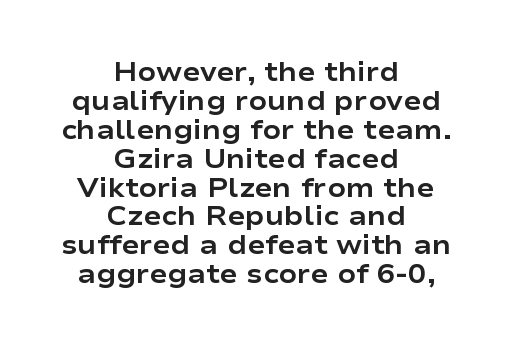
Pretty heavy lettering here — definitely bold. In terms of posture, this sample is upright. Quick note: underline off. This rendering leaves character spacing at its baseline value.
